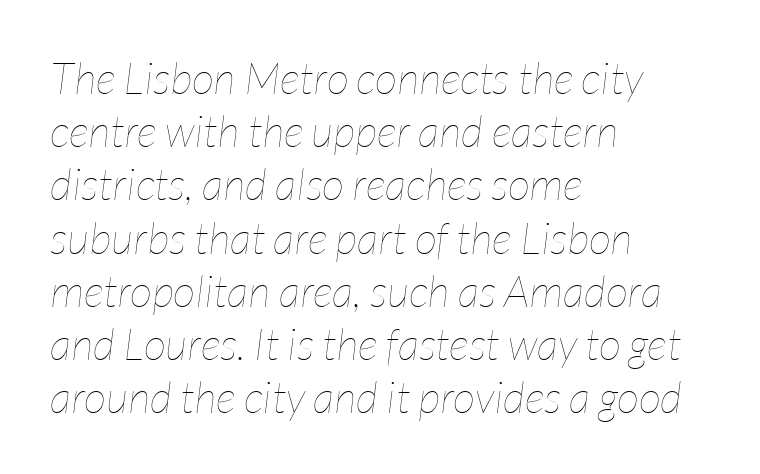
Q: Is the text bold? A: No.
Q: Is the text italic (slanted)? A: Yes, it leans right by about 7 degrees.
Q: Is the text underlined? A: No.
Q: How is the paragraph aligned? A: Left-aligned.
Q: Is the spacing between letters normal or unusually wide? A: Normal.
Q: Width (condensed, normal, or wide)? A: Condensed.
Q: Stroke contrast? A: Low.
Q: x-height? A: Medium.
Q: Monospaced? A: No.
